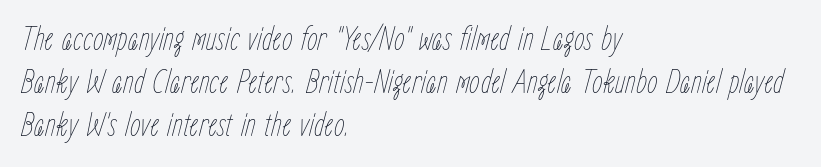
The paragraph has a hard left edge and a soft right edge. The passage shown is not bold in any degree. Summary of vertical rhythm: regular, with standard interline spacing. The letters advance in unequal steps, a hallmark of proportional type. Any mark beneath the type? The region is blank. Slant detected: the letters are inclined.
